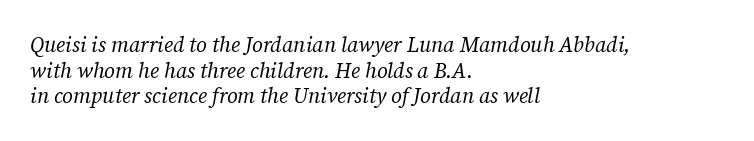
One-word summary of the alignment: left. Would a proofreader flag this as italicized? Yes. No word sits above an underline. No heavy texture on the line: the type isn't bold.
